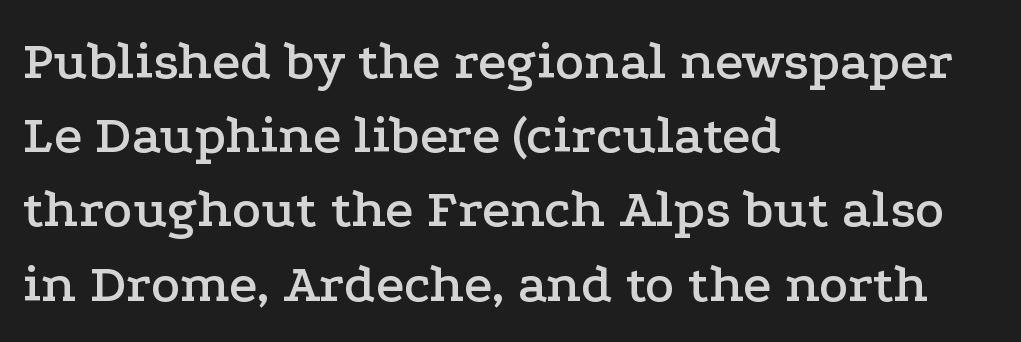
Q: Is the text italic (slanted)? A: No, it is upright.
Q: Is the typeface a serif or a sans-serif typeface? A: Serif.
Q: Is the text underlined? A: No.
Q: How is the paragraph aligned? A: Left-aligned.
Q: Is the spacing between letters normal or unusually wide? A: Normal.
Q: Is the spacing between lines tight, normal or loose? A: Normal.
Q: Width (condensed, normal, or wide)? A: Wide.
Q: Stroke contrast? A: Low.
Q: x-height? A: Medium.
Q: Monospaced? A: No.
